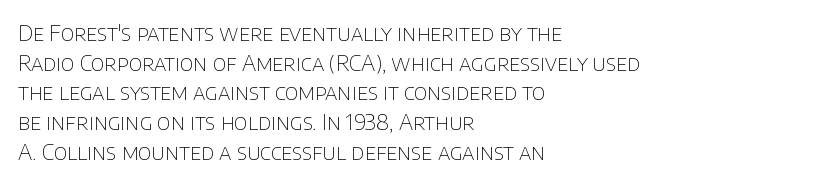
The image shows 22 px text type, upright; set left-aligned, normal line spacing (1.35x), normal letter spacing, not underlined.
